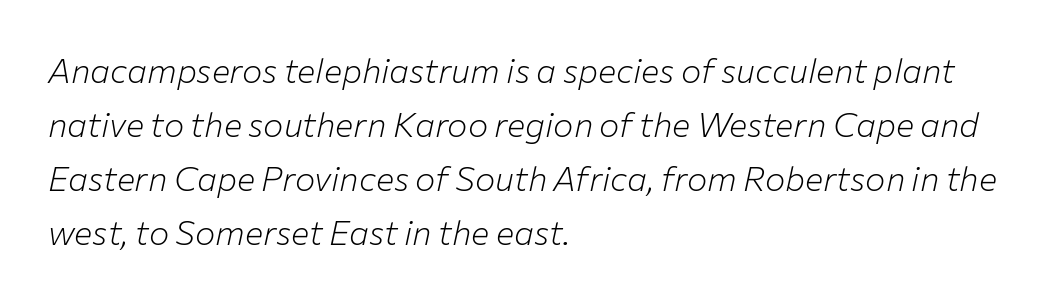
{"italic": "yes", "lean": "right", "slant_degrees": 12, "bold": "no", "weight": "light", "width": "normal", "stroke_contrast": "low", "x_height": "medium", "monospaced": "no", "underline": "no", "align": "left", "line_spacing": "normal", "line_spacing_ratio": 1.59, "letter_spacing": "normal", "letter_spacing_em": 0.0, "glyph_px": 34}
